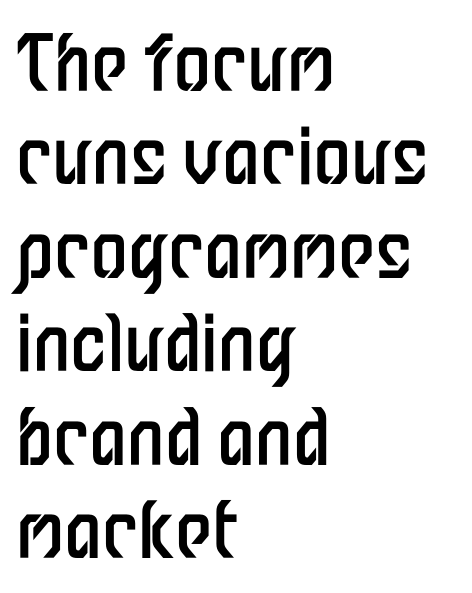
Q: Is the text bold? A: No.
Q: Is the text italic (slanted)? A: No, it is upright.
Q: Is the typeface a serif or a sans-serif typeface? A: Sans-serif.
Q: Is the text underlined? A: No.
Q: How is the paragraph aligned? A: Left-aligned.
Q: Is the spacing between letters normal or unusually wide? A: Normal.
Q: Width (condensed, normal, or wide)? A: Condensed.
Q: Stroke contrast? A: Low.
Q: x-height? A: Medium.
Q: Monospaced? A: No.
